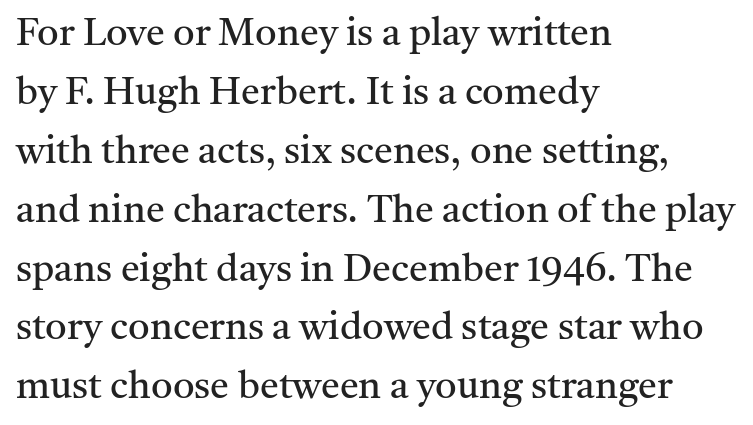
{"serif": "yes", "italic": "no", "bold": "no", "weight": "regular", "width": "normal", "stroke_contrast": "medium", "x_height": "medium", "monospaced": "no", "underline": "no", "align": "left", "line_spacing": "normal", "line_spacing_ratio": 1.55, "letter_spacing": "normal", "letter_spacing_em": 0.0, "glyph_px": 38}
